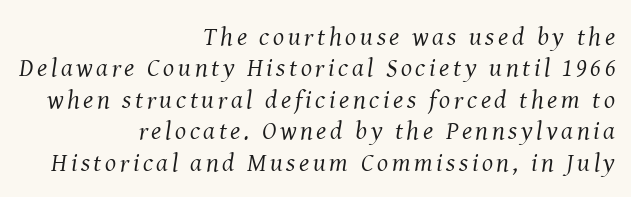
The space directly below the letters is spotless. The rag falls on the left side of this text block. Weight: not bold — regular or lighter. This is oblique type, the kind used for emphasis or titles.
